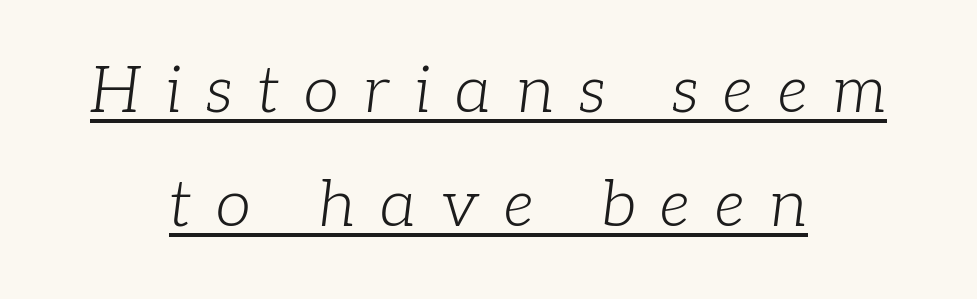
Q: Is the text bold? A: No.
Q: Is the text italic (slanted)? A: Yes, it leans right by about 7 degrees.
Q: Is the typeface a serif or a sans-serif typeface? A: Serif.
Q: Is the text underlined? A: Yes.
Q: How is the paragraph aligned? A: Centered.
Q: Is the spacing between letters normal or unusually wide? A: Unusually wide.
Q: Width (condensed, normal, or wide)? A: Normal.
Q: Stroke contrast? A: Low.
Q: x-height? A: Medium.
Q: Monospaced? A: No.
